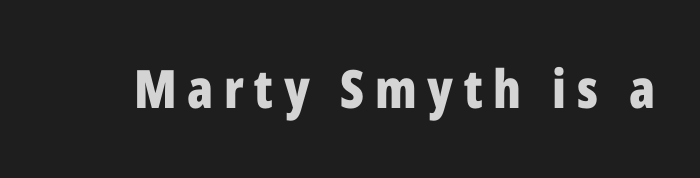
Characters remain perfectly vertical along every line. Here the glyphs are tracked loosely, breaking word shapes into spaced letters. The glyphs in this specimen are sans serif. Unmarked baselines from the first word to the last. Spacing verdict: proportional, widths tailored to each character.
